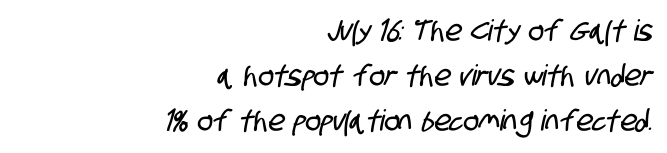
Reading down the column, the eye jumps a familiar distance to each next line. Nope, no serifs anywhere on these letters. The face used here is proportionally spaced, like ordinary book or web type. Each row of text sits above clean, open space. The paragraph shown leans on its right margin. The gaps between neighbouring characters are ordinary and unremarkable.
